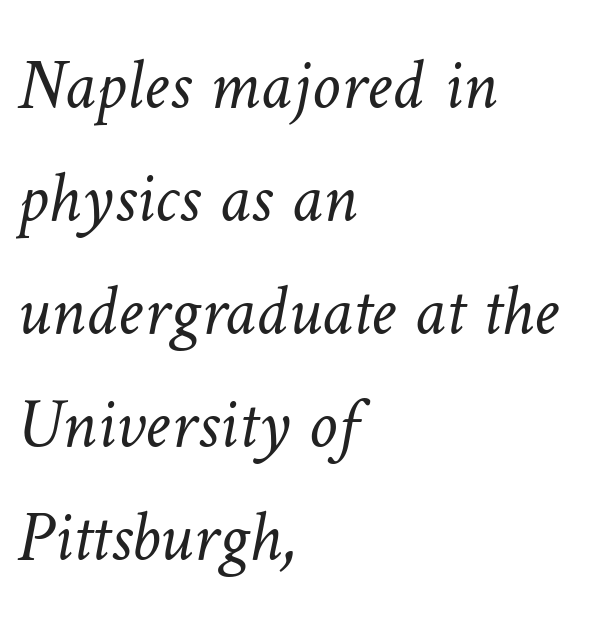
The image shows 72 px light type; set left-aligned, normal line spacing (1.57x), normal letter spacing, not underlined; low stroke contrast and a medium x-height.
